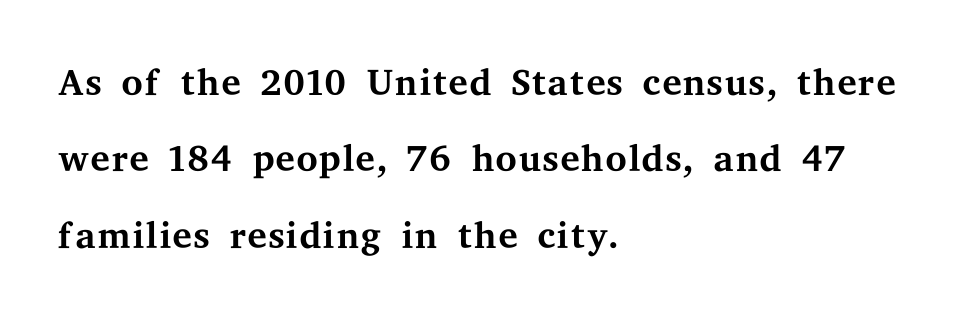
The type sits square on the baseline with zero lean. Varying glyph widths throughout — classic text-font behaviour. The glyphs are unaccompanied by any horizontal stroke below them. The characters are drawn with everyday or finer stroke widths. The rendering shows small feet on the letterforms — a serif design.
